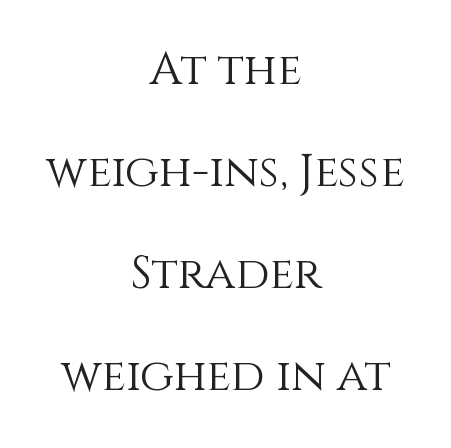
The image shows 45 px light type, upright; set centered, loose line spacing (2.27x), normal letter spacing, not underlined; a large x-height.
